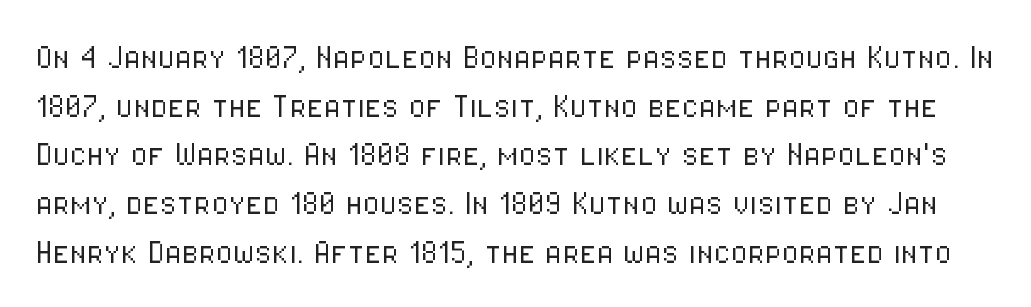
Caption: standard tracking, unaltered. The rendering uses a moderate line-height, typical for paragraphs. Anything drawn beneath the words? Only blank space. A light-to-regular cut is what we see here.
